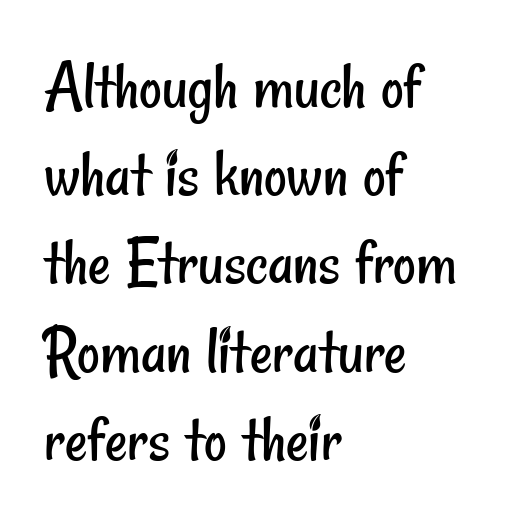
The image shows 70 px regular-weight, condensed sans-serif type; set left-aligned, normal line spacing (1.26x), normal letter spacing, not underlined; low stroke contrast and a small x-height.
